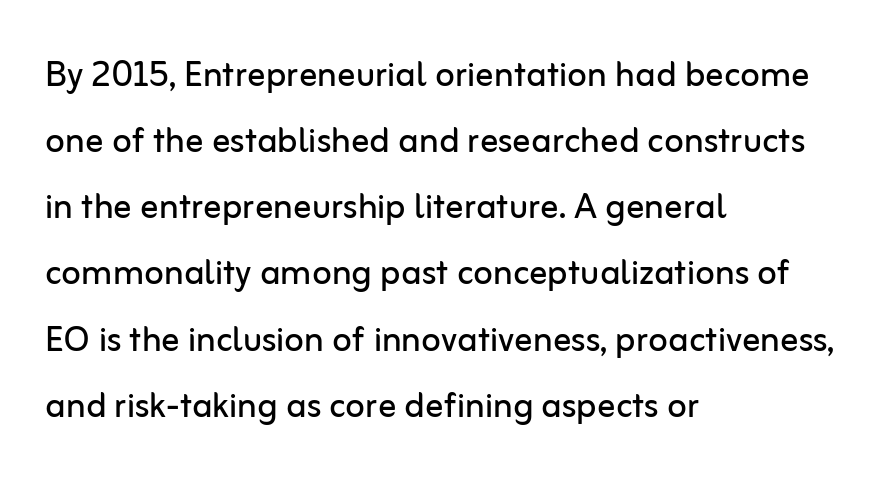
Q: Is the text bold? A: No.
Q: Is the text italic (slanted)? A: No, it is upright.
Q: Is the typeface a serif or a sans-serif typeface? A: Sans-serif.
Q: Is the text underlined? A: No.
Q: How is the paragraph aligned? A: Left-aligned.
Q: Is the spacing between letters normal or unusually wide? A: Normal.
Q: Is the spacing between lines tight, normal or loose? A: Normal.
Q: Width (condensed, normal, or wide)? A: Normal.
Q: Stroke contrast? A: Low.
Q: x-height? A: Medium.
Q: Monospaced? A: No.
